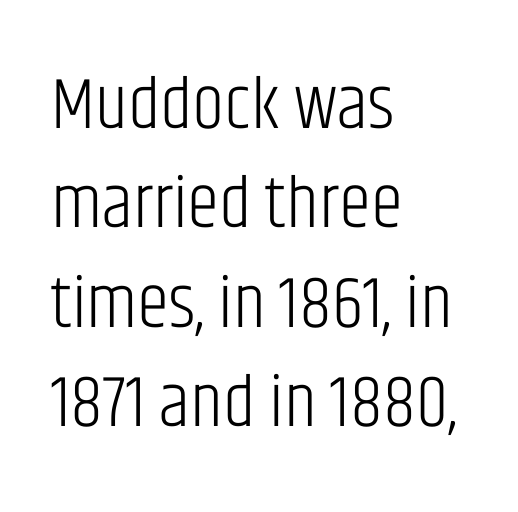
The image shows 73 px light, condensed sans-serif type, upright; set left-aligned, normal line spacing (1.36x), normal letter spacing, not underlined; low stroke contrast and a large x-height.
